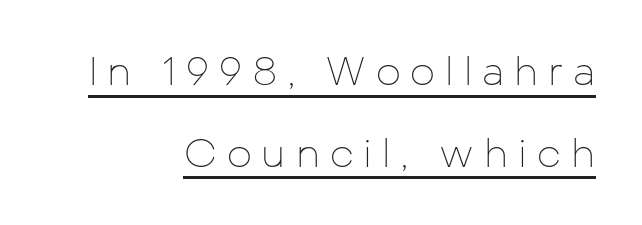
Tracking here is generous; glyphs stand well apart from one another. Short and long lines alike share a common ending point at right. This is the regular roman posture of the typeface. A typesetter would label this face a sans. The rendered words wear a rule along their underside. A typesetter would call this proportional, since set widths differ per character.
